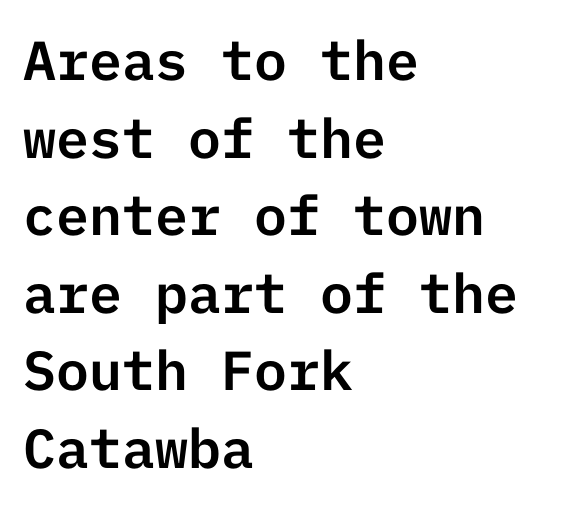
Q: Is the text italic (slanted)? A: No, it is upright.
Q: Is the typeface a serif or a sans-serif typeface? A: Sans-serif.
Q: Is the text underlined? A: No.
Q: How is the paragraph aligned? A: Left-aligned.
Q: Is the spacing between letters normal or unusually wide? A: Normal.
Q: Is the spacing between lines tight, normal or loose? A: Normal.
Q: Width (condensed, normal, or wide)? A: Normal.
Q: Stroke contrast? A: Low.
Q: x-height? A: Medium.
